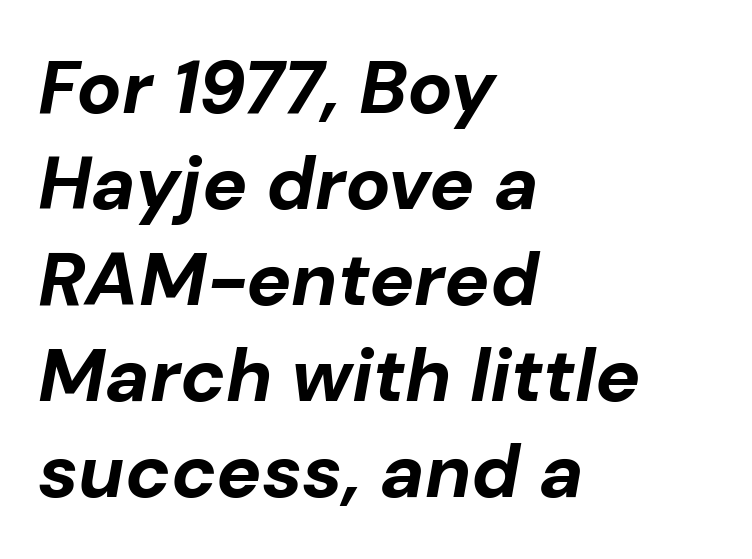
{"italic": "yes", "lean": "right", "slant_degrees": 10, "bold": "yes", "weight": "bold", "width": "normal", "stroke_contrast": "low", "x_height": "medium", "monospaced": "no", "underline": "no", "align": "left", "line_spacing": "normal", "line_spacing_ratio": 1.28, "letter_spacing": "normal", "letter_spacing_em": 0.0, "glyph_px": 75}
